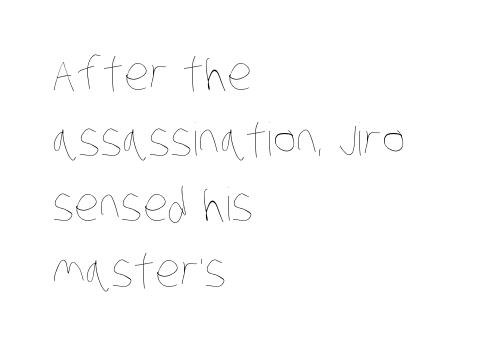
Interline gaps are of average width in this sample. What stands out about the letter spacing? Nothing — it is the standard amount. Line beginnings align vertically; line endings do not. Is the stroke heavy? The answer is a plain regular-or-lighter. Proportional: the letters do not fall into vertical columns. Anything drawn beneath the words? Only blank space.
